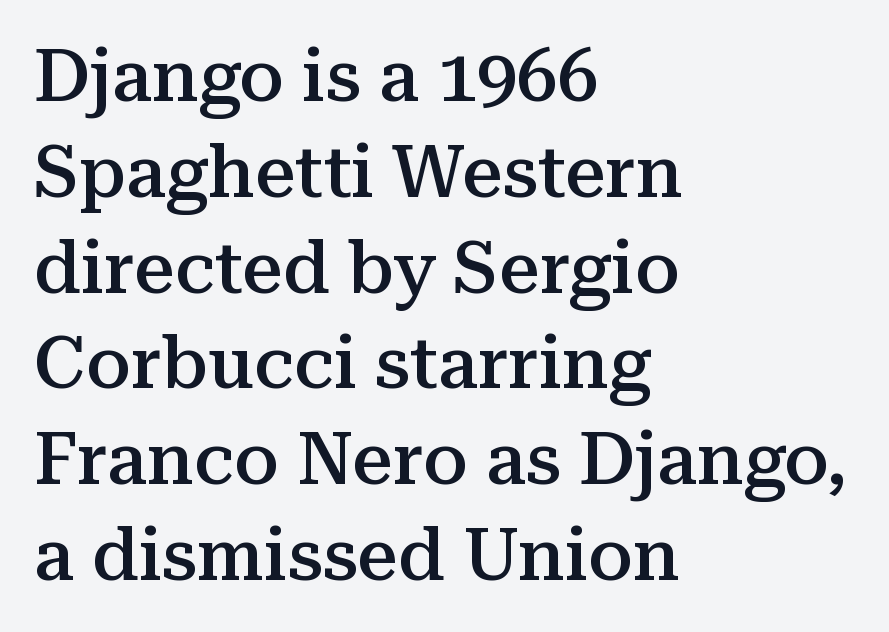
The image shows 72 px semibold serif type, upright; set left-aligned, normal line spacing (1.33x), normal letter spacing, not underlined; medium stroke contrast and a medium x-height.
